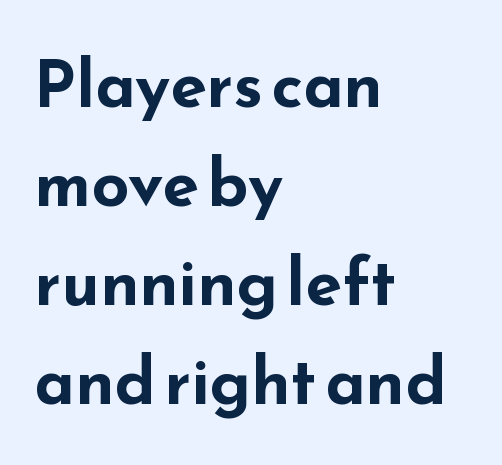
{"serif": "no", "italic": "no", "bold": "yes", "weight": "bold", "width": "wide", "stroke_contrast": "low", "x_height": "small", "monospaced": "no", "underline": "no", "align": "left", "line_spacing": "normal", "line_spacing_ratio": 1.5, "letter_spacing": "normal", "letter_spacing_em": 0.0, "glyph_px": 66}
